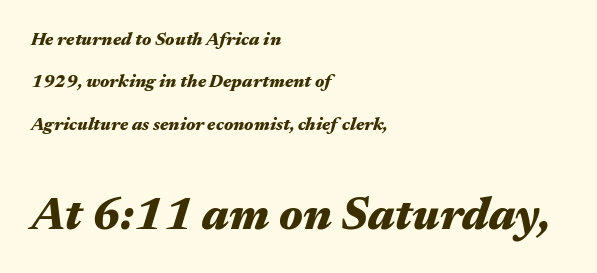
The image shows 46 px heavy, wide type, italic (leaning right); set left-aligned, loose line spacing (2.35x), normal letter spacing, not underlined; the second (bottom) block is 2.56x larger; medium stroke contrast and a medium x-height.
